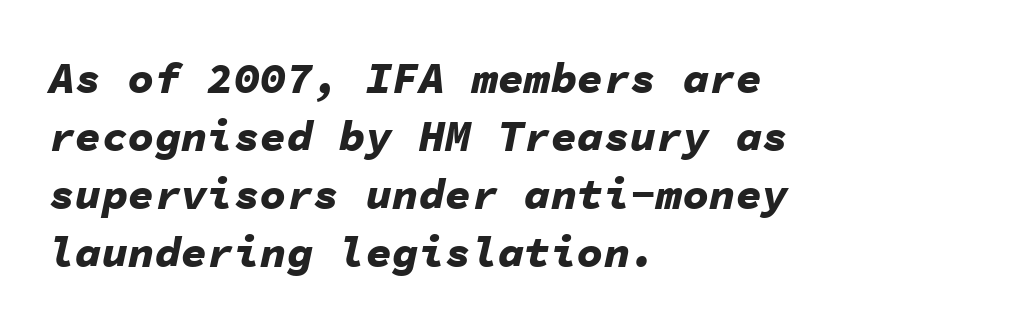
{"italic": "yes", "lean": "right", "slant_degrees": 11, "bold": "yes", "weight": "bold", "width": "normal", "stroke_contrast": "low", "x_height": "medium", "monospaced": "yes", "underline": "no", "align": "left", "line_spacing": "normal", "line_spacing_ratio": 1.32, "letter_spacing": "normal", "letter_spacing_em": 0.0, "glyph_px": 44}
